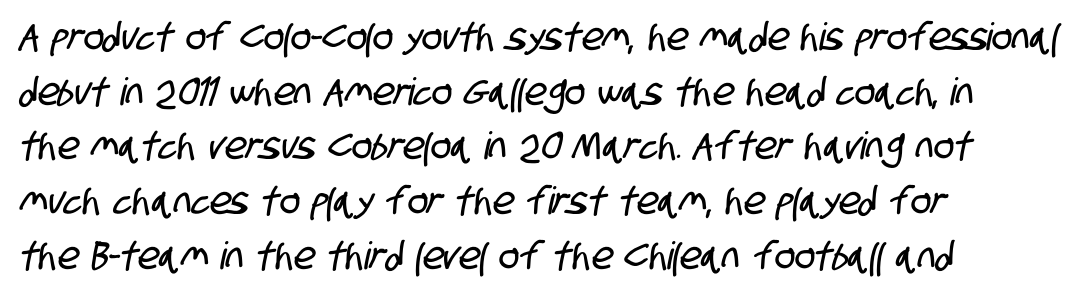
The image shows 38 px condensed sans-serif type; set left-aligned, normal line spacing (1.44x), normal letter spacing, not underlined; low stroke contrast and a large x-height.
